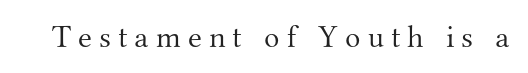
Q: Is the text bold? A: No.
Q: Is the text italic (slanted)? A: No, it is upright.
Q: Is the typeface a serif or a sans-serif typeface? A: Serif.
Q: Is the text underlined? A: No.
Q: Is the spacing between letters normal or unusually wide? A: Unusually wide.
Q: Width (condensed, normal, or wide)? A: Normal.
Q: Stroke contrast? A: Medium.
Q: x-height? A: Small.
Q: Monospaced? A: No.
